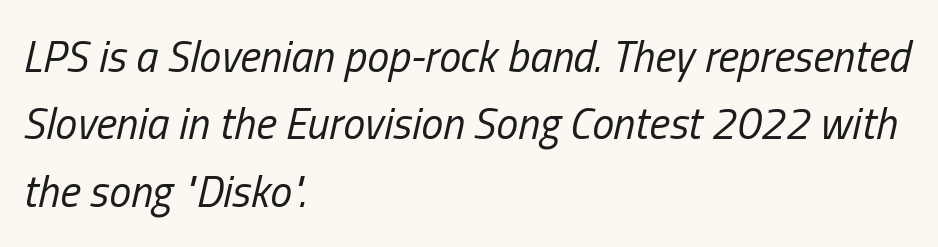
In CSS terms this would be text-align: left. Spacing verdict: proportional, widths tailored to each character. Rendered with sloped, italic letterforms. Tracking here is standard; glyphs follow each other at the usual distance.
